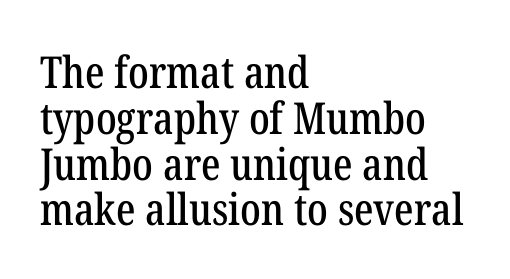
The image shows 44 px condensed serif type, upright; set left-aligned, tight line spacing (1.04x), normal letter spacing, not underlined; low stroke contrast and a medium x-height.
